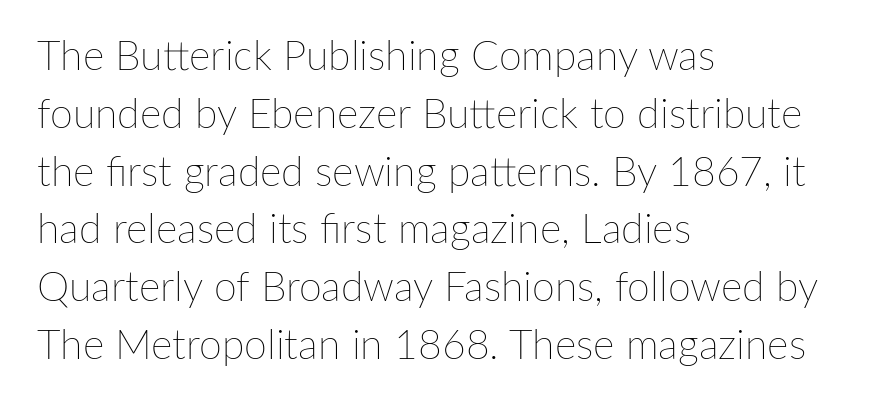
Line spacing here is normal. Counters stay open thanks to moderate or lighter strokes. Posture: vertical. All the whitespace from short lines collects on the right. Tracking value appears to be zero — textbook default spacing.
